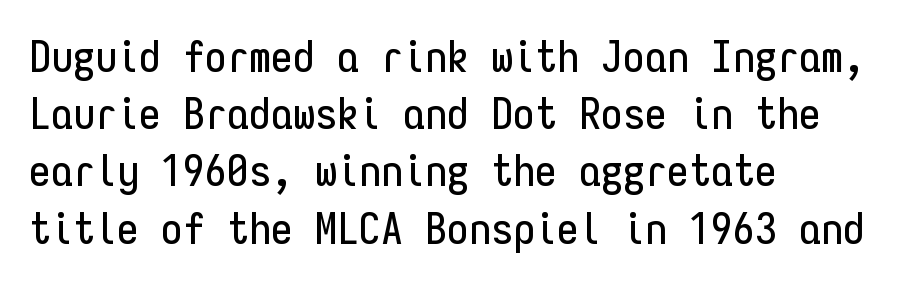
The image shows 44 px condensed sans-serif type, upright, monospaced; set left-aligned, normal line spacing (1.3x), normal letter spacing, not underlined; low stroke contrast and a medium x-height.
